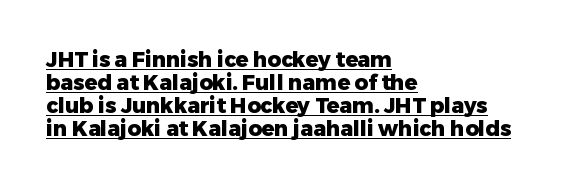
Q: Is the text bold? A: Yes.
Q: Is the text italic (slanted)? A: No, it is upright.
Q: Is the text underlined? A: Yes.
Q: How is the paragraph aligned? A: Left-aligned.
Q: Is the spacing between letters normal or unusually wide? A: Normal.
Q: Is the spacing between lines tight, normal or loose? A: Tight.
